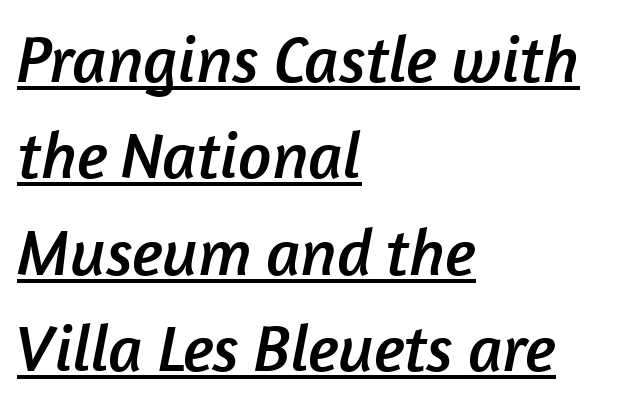
The image shows 66 px sans-serif type; set left-aligned, normal line spacing (1.46x), normal letter spacing, underlined; low stroke contrast and a medium x-height.
